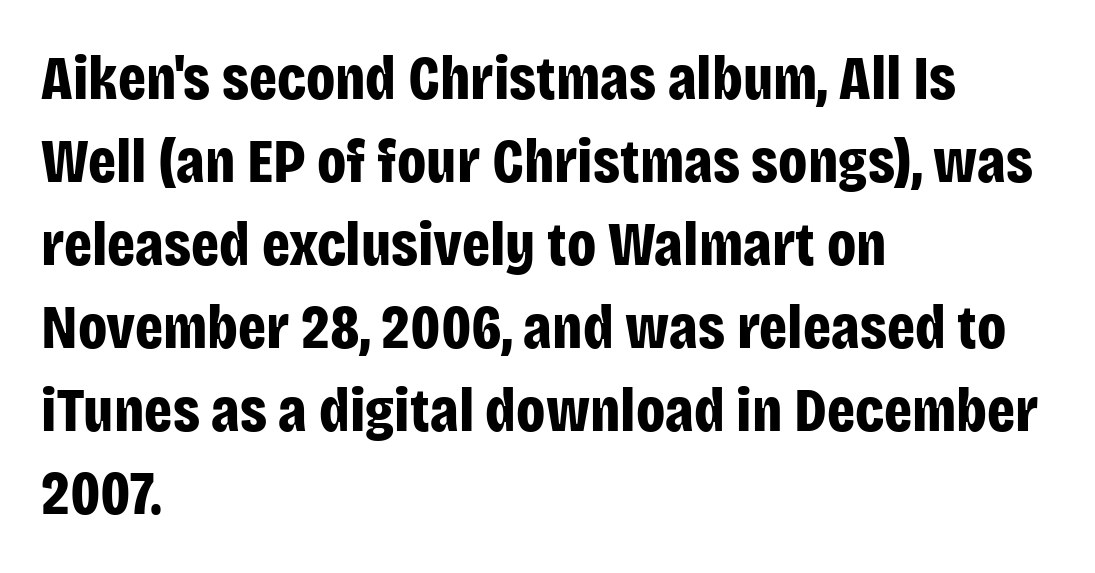
The image shows 62 px bold, condensed sans-serif type, upright; set left-aligned, normal line spacing (1.34x), normal letter spacing, not underlined; low stroke contrast and a large x-height.
